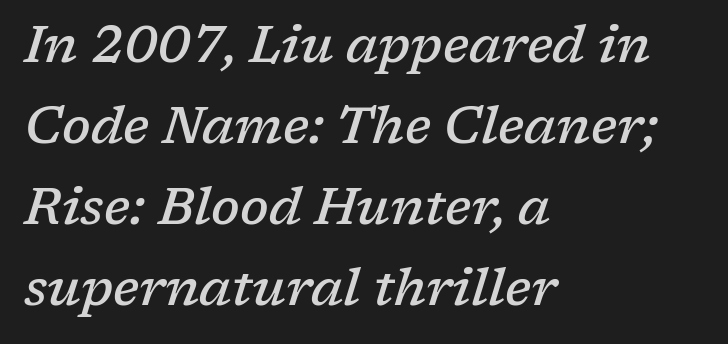
{"serif": "yes", "italic": "yes", "lean": "right", "slant_degrees": 17, "bold": "semi", "weight": "semibold", "width": "normal", "stroke_contrast": "low", "x_height": "medium", "monospaced": "no", "underline": "no", "align": "left", "line_spacing": "normal", "line_spacing_ratio": 1.59, "letter_spacing": "normal", "letter_spacing_em": 0.0, "glyph_px": 51}
